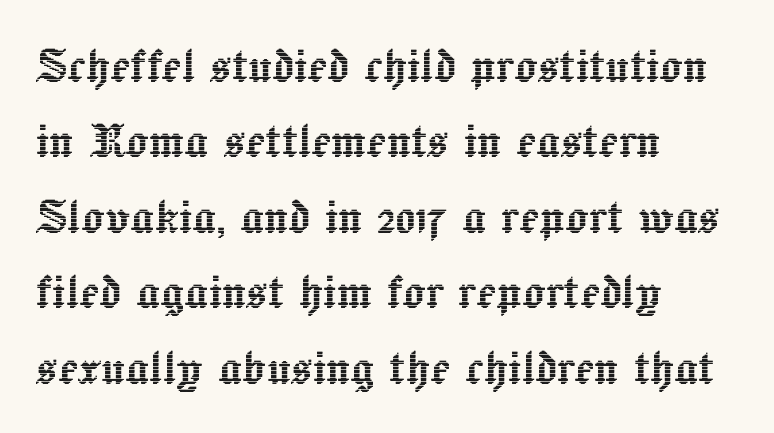
Q: Is the text italic (slanted)? A: No, it is upright.
Q: Is the text underlined? A: No.
Q: How is the paragraph aligned? A: Left-aligned.
Q: Is the spacing between letters normal or unusually wide? A: Normal.
Q: Is the spacing between lines tight, normal or loose? A: Normal.
Q: Width (condensed, normal, or wide)? A: Normal.
Q: x-height? A: Medium.
Q: Monospaced? A: No.
